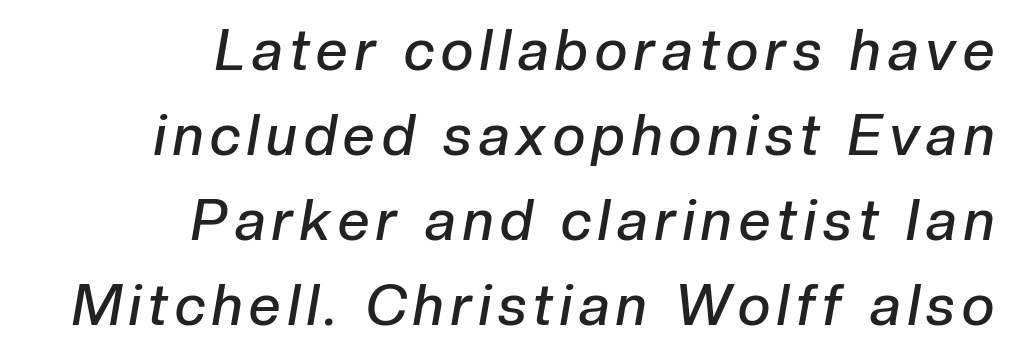
The passage shown is typed in a proportional face where columns would drift. Beneath every word, the page is bare. These lines are set flush right with a ragged left edge. A typesetter would call this leading conventional body-copy spacing. Moderately thickened strokes mark this as semibold type.
